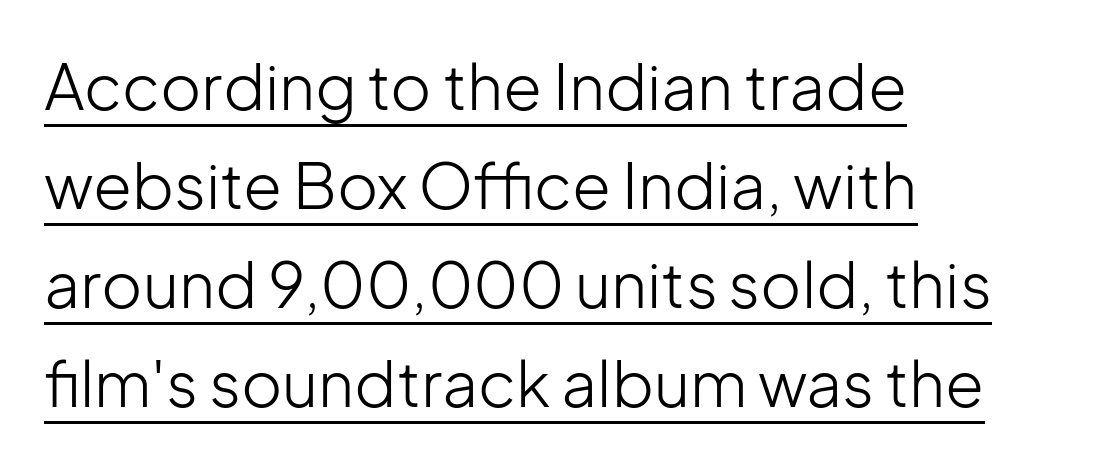
{"serif": "no", "italic": "no", "bold": "no", "weight": "light", "width": "normal", "stroke_contrast": "low", "x_height": "medium", "monospaced": "no", "underline": "yes", "align": "left", "line_spacing": "normal", "line_spacing_ratio": 1.57, "letter_spacing": "normal", "letter_spacing_em": 0.0, "glyph_px": 63}
